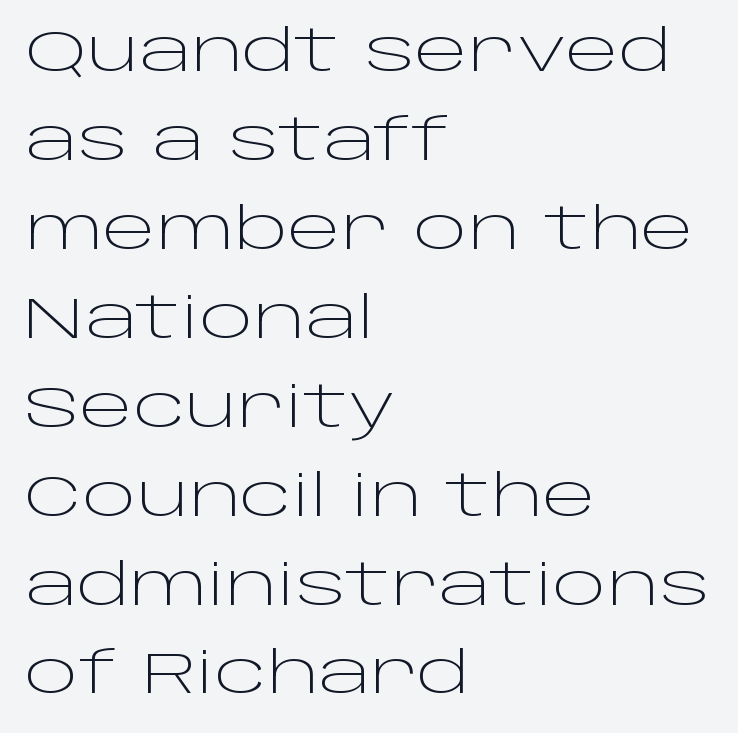
{"serif": "no", "italic": "no", "bold": "no", "weight": "light", "width": "wide", "stroke_contrast": "low", "x_height": "large", "monospaced": "no", "underline": "no", "align": "left", "line_spacing": "normal", "line_spacing_ratio": 1.56, "letter_spacing": "normal", "letter_spacing_em": 0.0, "glyph_px": 57}
